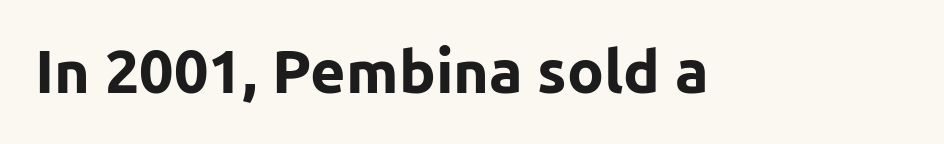
The image shows 61 px bold sans-serif type, upright; set normal letter spacing, not underlined; low stroke contrast and a medium x-height.
